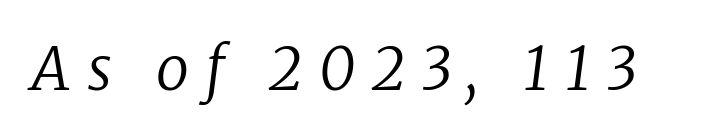
{"serif": "yes", "italic": "yes", "lean": "right", "slant_degrees": 8, "bold": "no", "weight": "regular", "width": "normal", "stroke_contrast": "low", "x_height": "medium", "monospaced": "no", "underline": "no", "letter_spacing": "wide", "letter_spacing_em": 0.28, "glyph_px": 59}
